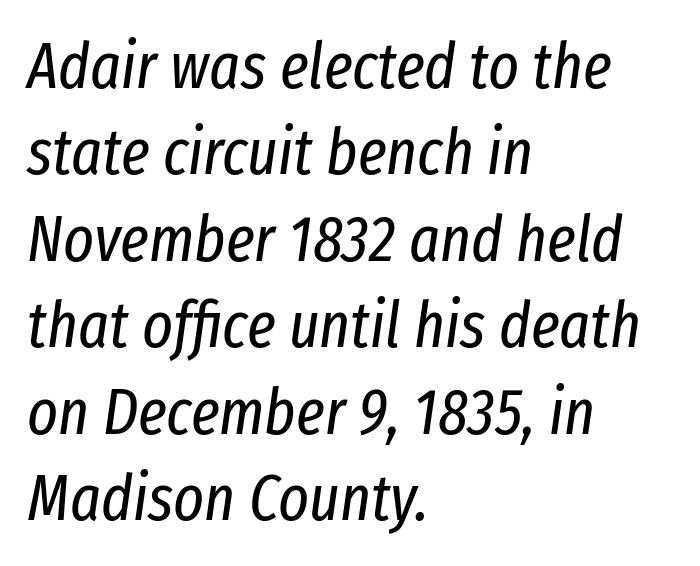
The image shows 65 px regular-weight, condensed type, italic (leaning right); set left-aligned, normal line spacing (1.33x), normal letter spacing, not underlined; low stroke contrast and a medium x-height.
